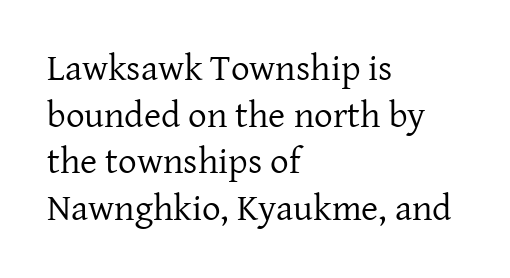
Descenders are the only things crossing below the line. Posture: upright roman. The rendering uses a moderate line-height, typical for paragraphs. Horizontal alignment here is leftward, the default for most running prose. Here the designer chose a conventional face with non-uniform glyph widths. Bold? No — there's no thickening of the strokes.
